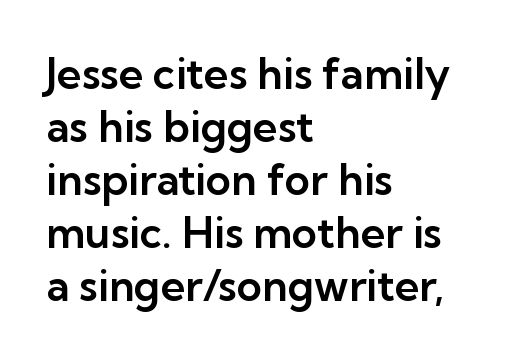
Does the copy run flush right? No — it runs flush left. Does the type have serifs? No, each stem ends abruptly. The lettering holds an erect, upright posture throughout. Underlining? Definitely not there. Look at the tracking — it's just the regular setting, nothing added. You could not count columns in this text — the font is proportionally spaced.
